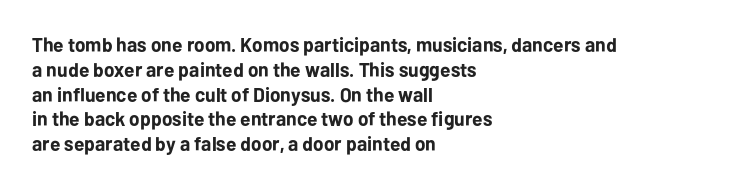
Line starts are locked; line ends wander. Tracking value appears to be zero — textbook default spacing. Style check: upright. Rule under the text: the space is simply empty. Heavy-handed strokes throughout: this text is bold.
